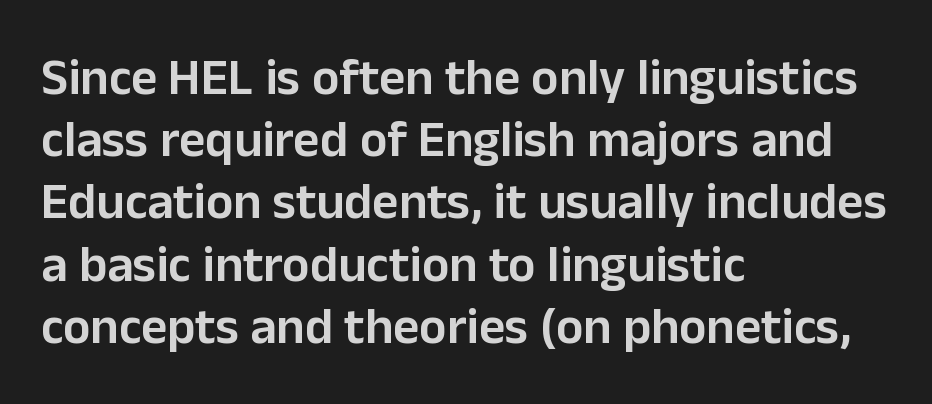
Q: Is the text bold? A: Semi-bold.
Q: Is the text italic (slanted)? A: No, it is upright.
Q: Is the typeface a serif or a sans-serif typeface? A: Sans-serif.
Q: Is the text underlined? A: No.
Q: How is the paragraph aligned? A: Left-aligned.
Q: Is the spacing between letters normal or unusually wide? A: Normal.
Q: Width (condensed, normal, or wide)? A: Normal.
Q: Stroke contrast? A: Low.
Q: x-height? A: Medium.
Q: Monospaced? A: No.
